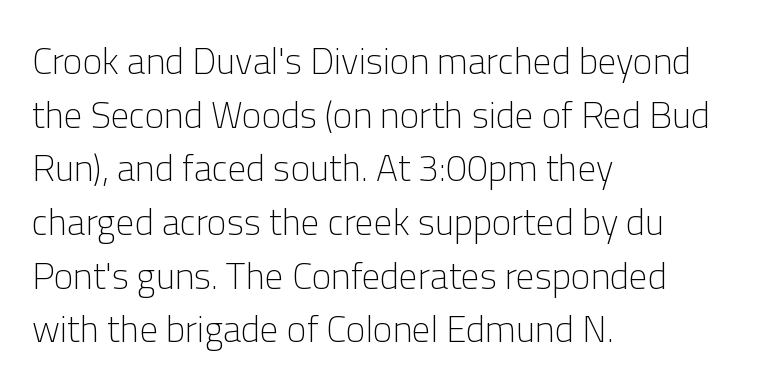
Q: Is the text bold? A: No.
Q: Is the text italic (slanted)? A: No, it is upright.
Q: Is the typeface a serif or a sans-serif typeface? A: Sans-serif.
Q: Is the text underlined? A: No.
Q: How is the paragraph aligned? A: Left-aligned.
Q: Is the spacing between letters normal or unusually wide? A: Normal.
Q: Is the spacing between lines tight, normal or loose? A: Normal.
Q: Width (condensed, normal, or wide)? A: Normal.
Q: Stroke contrast? A: Low.
Q: x-height? A: Medium.
Q: Monospaced? A: No.
